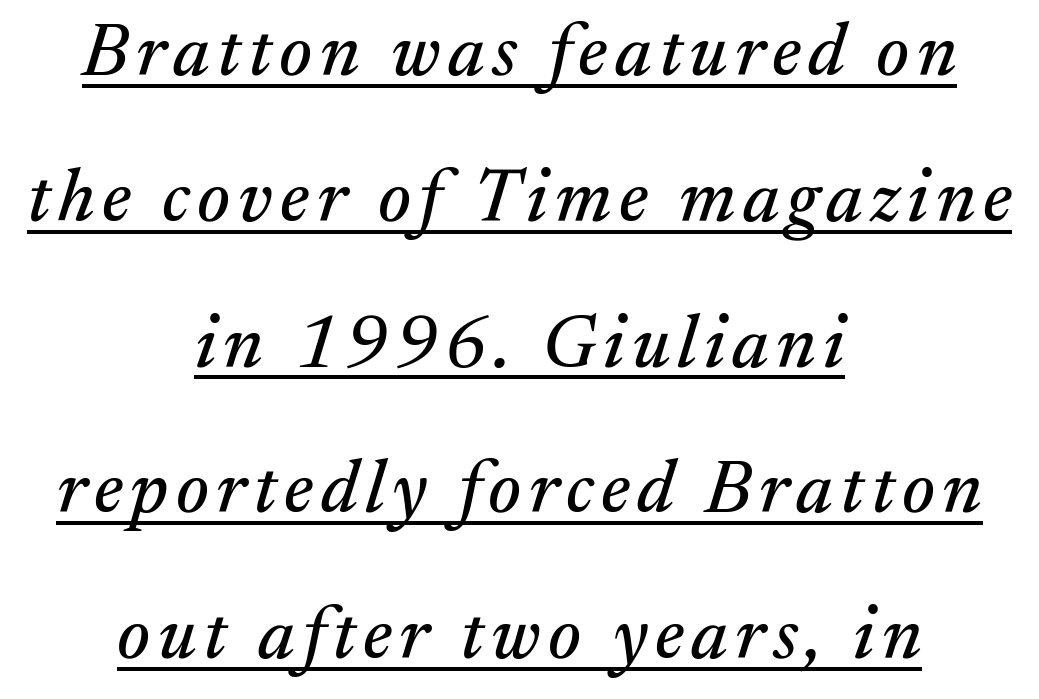
Q: Is the text italic (slanted)? A: Yes, it leans right by about 17 degrees.
Q: Is the typeface a serif or a sans-serif typeface? A: Serif.
Q: Is the text underlined? A: Yes.
Q: How is the paragraph aligned? A: Centered.
Q: Is the spacing between lines tight, normal or loose? A: Loose.
Q: Width (condensed, normal, or wide)? A: Normal.
Q: Stroke contrast? A: Medium.
Q: x-height? A: Medium.
Q: Monospaced? A: No.
